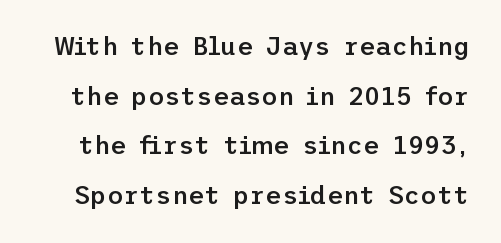
Do the letters lean? They stand straight. How would I describe the line gaps? Wide and relaxed. Check the space under the baseline: it is left empty. The face used here is a semibold: visibly heavier than regular, lighter than bold. In terms of letterspacing, this is plain default setting.
